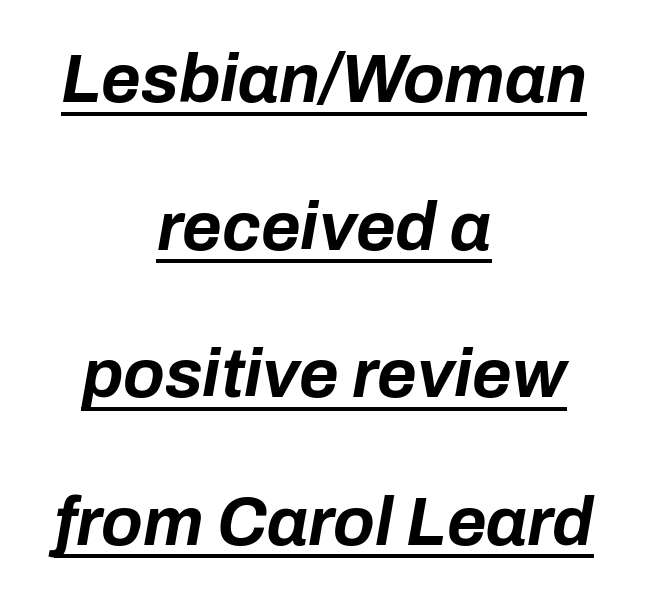
{"italic": "yes", "lean": "right", "slant_degrees": 10, "bold": "yes", "weight": "bold", "width": "normal", "stroke_contrast": "low", "x_height": "medium", "monospaced": "no", "underline": "yes", "align": "center", "line_spacing": "loose", "line_spacing_ratio": 2.17, "letter_spacing": "normal", "letter_spacing_em": 0.0, "glyph_px": 68}
